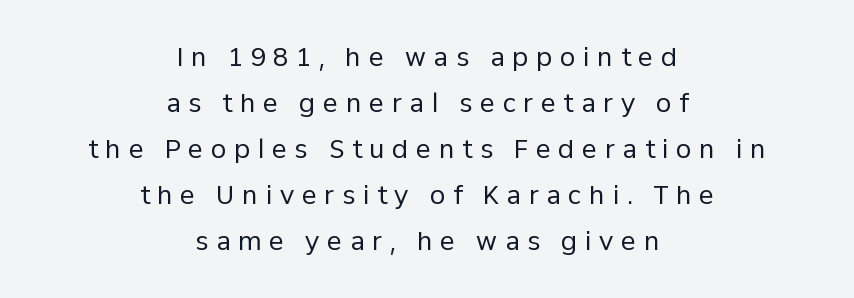
The axis of the letterforms is exactly vertical. Caption: multi-line text, centered on the measure. The glyphs are unaccompanied by any horizontal stroke below them. This is not heavy type; no bold has been used.
